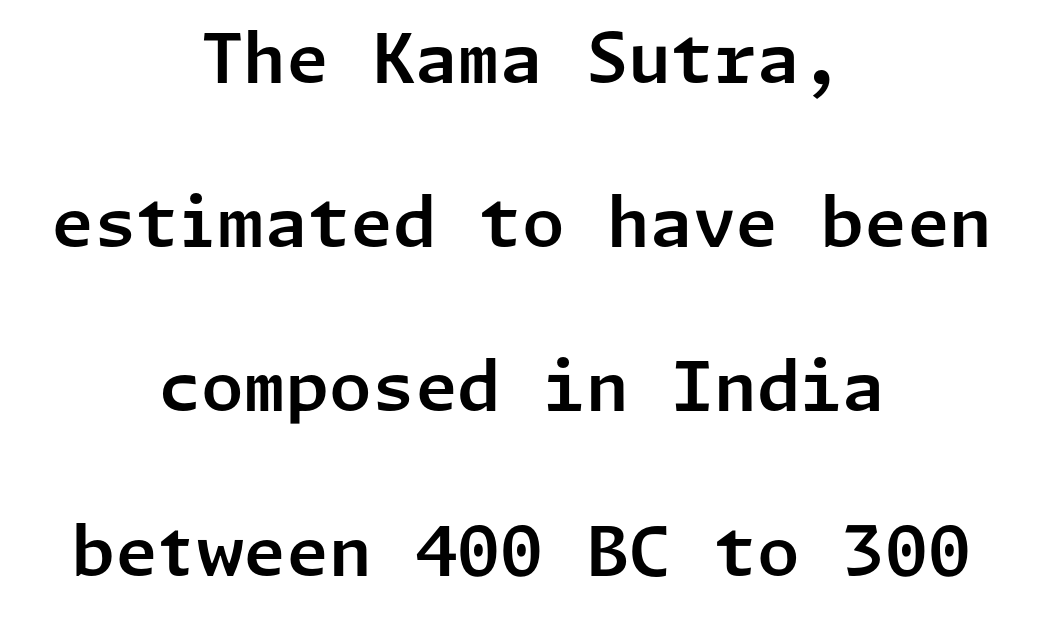
Q: Is the text italic (slanted)? A: No, it is upright.
Q: Is the typeface a serif or a sans-serif typeface? A: Sans-serif.
Q: Is the text underlined? A: No.
Q: How is the paragraph aligned? A: Centered.
Q: Is the spacing between letters normal or unusually wide? A: Normal.
Q: Is the spacing between lines tight, normal or loose? A: Loose.
Q: Width (condensed, normal, or wide)? A: Normal.
Q: Stroke contrast? A: Low.
Q: x-height? A: Medium.
